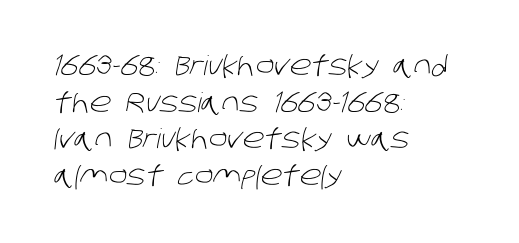
The image shows 27 px text type; set left-aligned, normal line spacing (1.36x), normal letter spacing, not underlined.
